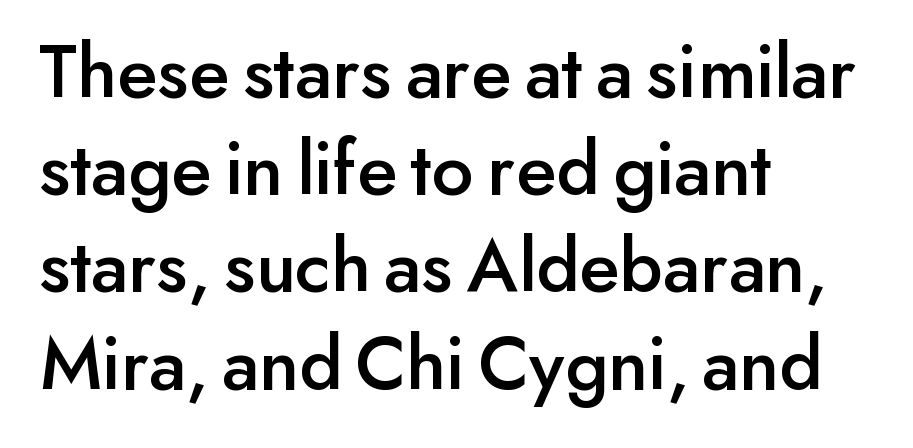
{"serif": "no", "italic": "no", "width": "normal", "stroke_contrast": "low", "x_height": "small", "monospaced": "no", "underline": "no", "align": "left", "line_spacing_ratio": 1.23, "letter_spacing": "normal", "letter_spacing_em": 0.0, "glyph_px": 79}
